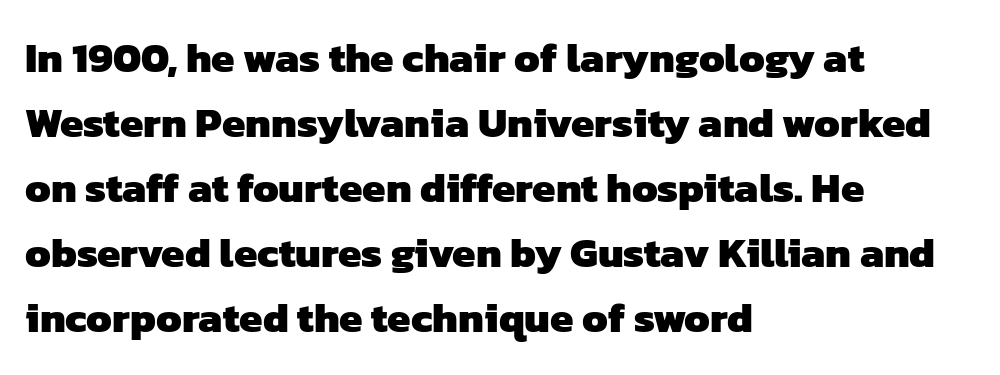
The gap between lines stays unmarked. Is this a fixed-width face? No — the glyphs have proportional, varying widths. The characters display no serif detailing; their extremities are plain. Weight: bold.
